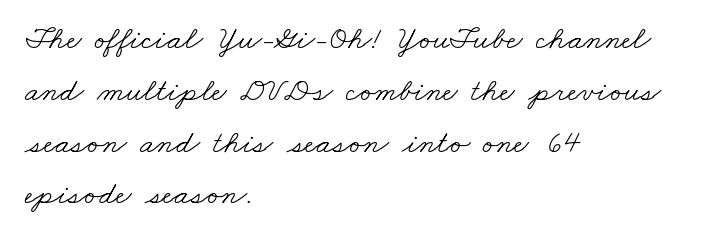
Q: Is the text bold? A: No.
Q: Is the typeface a serif or a sans-serif typeface? A: Serif.
Q: Is the text underlined? A: No.
Q: How is the paragraph aligned? A: Left-aligned.
Q: Is the spacing between letters normal or unusually wide? A: Normal.
Q: Is the spacing between lines tight, normal or loose? A: Normal.
Q: Width (condensed, normal, or wide)? A: Wide.
Q: Stroke contrast? A: Low.
Q: x-height? A: Small.
Q: Monospaced? A: No.
